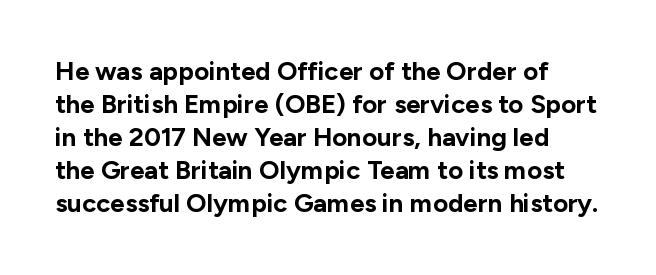
The image shows 26 px bold type, upright; set normal line spacing (1.27x), normal letter spacing, not underlined.
